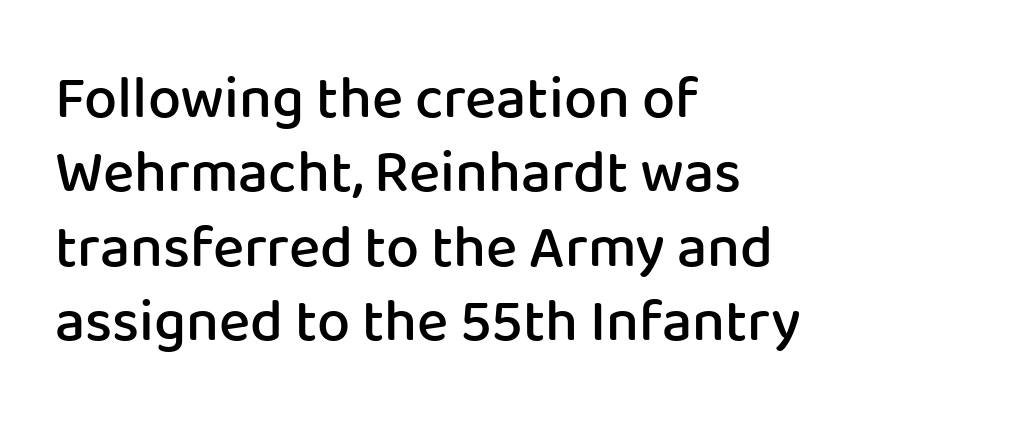
Character widths vary here, with narrow letters taking less room than wide ones. Compared with an ordinary text face, these strokes are moderately heavier — a semibold. Compared with a centered layout, this one pins lines to the left instead. The designer went with a sans here, leaving each stem footless. Summary of vertical rhythm: regular, with standard interline spacing.
